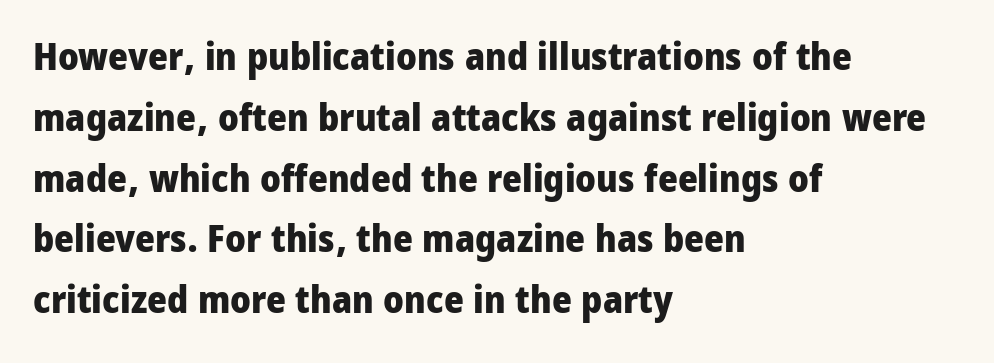
{"serif": "no", "italic": "no", "bold": "yes", "weight": "heavy", "width": "condensed", "stroke_contrast": "low", "x_height": "large", "monospaced": "no", "underline": "no", "align": "left", "line_spacing": "normal", "line_spacing_ratio": 1.6, "letter_spacing": "normal", "letter_spacing_em": 0.0, "glyph_px": 38}
